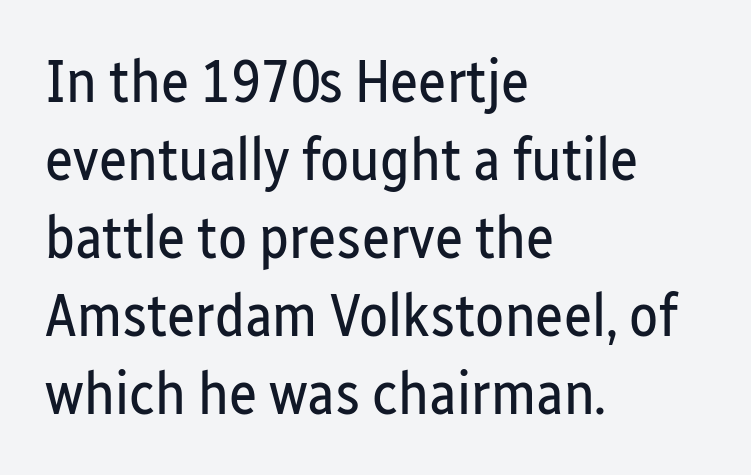
The image shows 60 px regular-weight, condensed sans-serif type, upright; set left-aligned, normal line spacing (1.3x), normal letter spacing, not underlined; low stroke contrast and a medium x-height.
